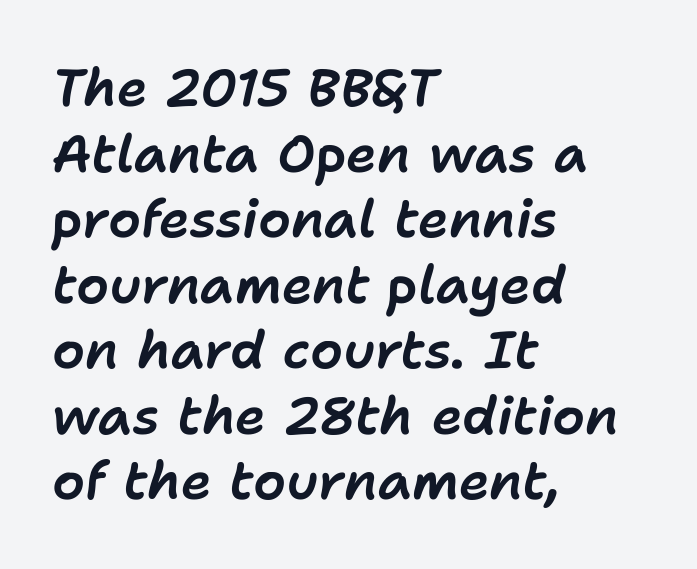
You could not count columns in this text — the font is proportionally spaced. Interline gaps are of average width in this sample. Each word holds together tightly as a unit, with standard inter-letter gaps. Underline: absent.
